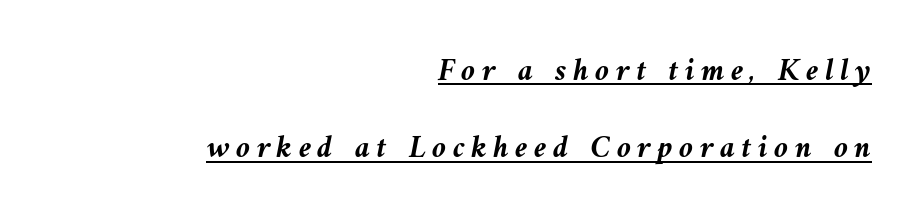
{"italic": "yes", "lean": "left", "slant_degrees": 9, "bold": "yes", "weight": "semibold", "width": "normal", "stroke_contrast": "medium", "x_height": "medium", "monospaced": "no", "underline": "yes", "align": "right", "line_spacing": "loose", "line_spacing_ratio": 2.42, "letter_spacing": "wide", "letter_spacing_em": 0.2, "glyph_px": 32}
